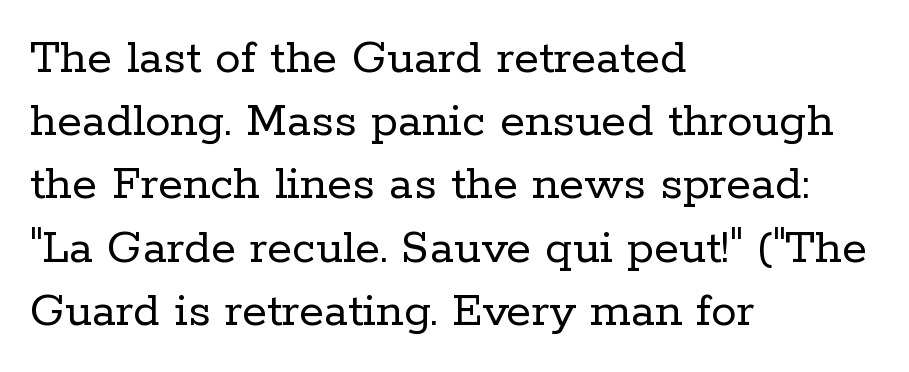
This rendering leaves character spacing at its baseline value. Plain, unruled lines of type. Typeset ragged right — the left edge is the straight one. Is there any slant? The stems are plumb.
